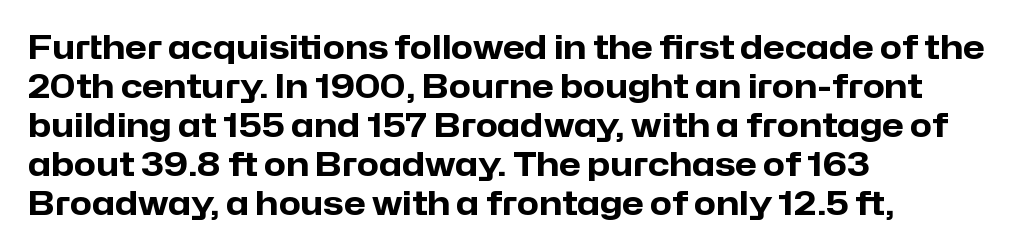
Here the designer chose a conventional face with non-uniform glyph widths. Tall strokes in this sample are plumb rather than angled. Underline: absent. Each letter's strokes conclude bluntly, with no projecting serifs. The horizontal fit of the characters is conventional and even. Set as a true bold cut, around the 700 mark.
